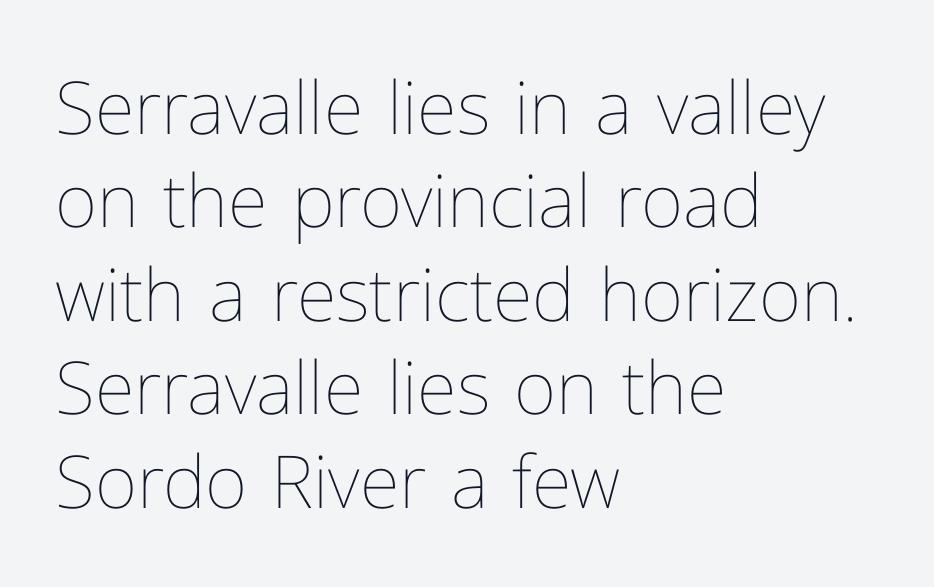
Q: Is the text bold? A: No.
Q: Is the text italic (slanted)? A: No, it is upright.
Q: Is the text underlined? A: No.
Q: How is the paragraph aligned? A: Left-aligned.
Q: Is the spacing between letters normal or unusually wide? A: Normal.
Q: Is the spacing between lines tight, normal or loose? A: Normal.
Q: Width (condensed, normal, or wide)? A: Normal.
Q: Stroke contrast? A: Low.
Q: x-height? A: Medium.
Q: Monospaced? A: No.
